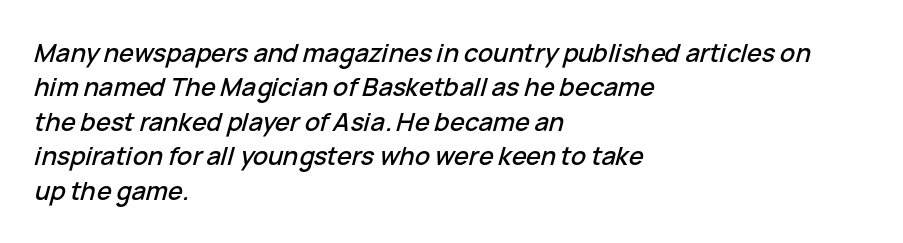
The image shows 25 px text type, italic (leaning right); set left-aligned, normal line spacing (1.38x), normal letter spacing, not underlined.
